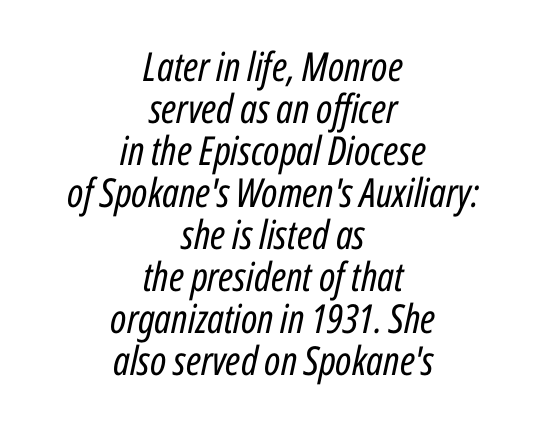
The image shows 40 px regular-weight, condensed type, italic (leaning right); set centered, tight line spacing (1.05x), normal letter spacing, not underlined; low stroke contrast and a medium x-height.
